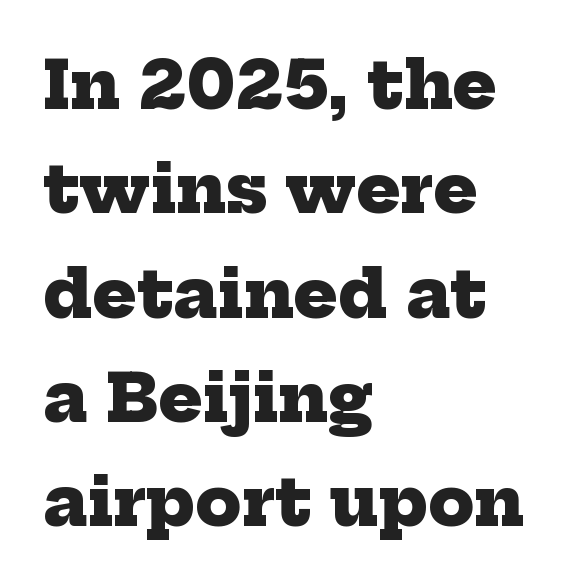
{"serif": "yes", "bold": "yes", "weight": "heavy", "width": "normal", "stroke_contrast": "low", "x_height": "medium", "monospaced": "no", "underline": "no", "align": "left", "line_spacing": "normal", "line_spacing_ratio": 1.58, "letter_spacing": "normal", "letter_spacing_em": 0.0, "glyph_px": 66}
